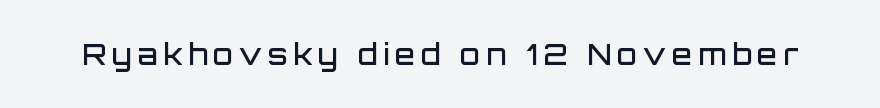
{"serif": "no", "italic": "no", "bold": "semi", "weight": "semibold", "width": "normal", "stroke_contrast": "low", "x_height": "large", "monospaced": "no", "underline": "no", "letter_spacing": "wide", "letter_spacing_em": 0.2, "glyph_px": 29}
